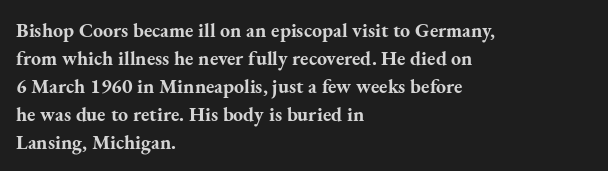
{"italic": "no", "bold": "yes", "underline": "no", "align": "left", "line_spacing": "normal", "line_spacing_ratio": 1.4, "letter_spacing": "normal", "letter_spacing_em": 0.0, "glyph_px": 20}
